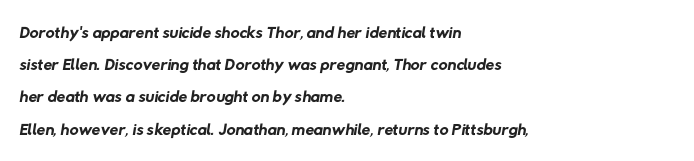
{"bold": "no", "underline": "no", "align": "left", "line_spacing": "normal", "line_spacing_ratio": 1.29, "letter_spacing": "normal", "letter_spacing_em": 0.0, "glyph_px": 25}
